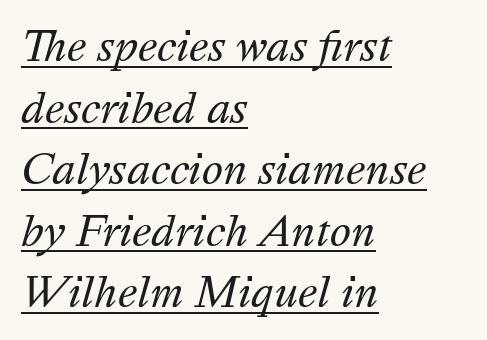
Q: Is the text bold? A: No.
Q: Is the text italic (slanted)? A: Yes, it leans right by about 16 degrees.
Q: Is the text underlined? A: Yes.
Q: How is the paragraph aligned? A: Left-aligned.
Q: Is the spacing between letters normal or unusually wide? A: Normal.
Q: Is the spacing between lines tight, normal or loose? A: Normal.
Q: Width (condensed, normal, or wide)? A: Normal.
Q: Stroke contrast? A: Medium.
Q: x-height? A: Medium.
Q: Monospaced? A: No.
